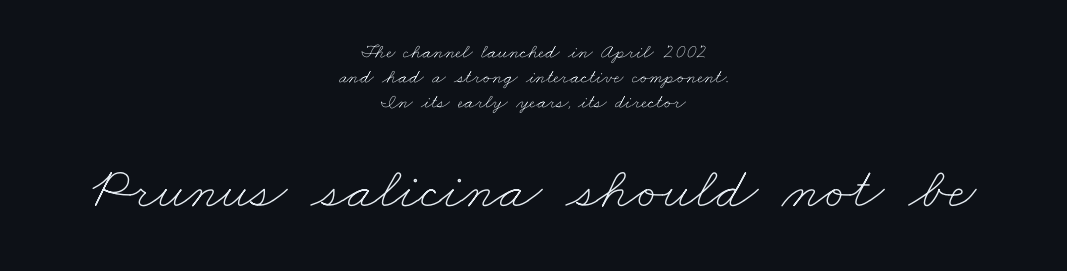
The image shows 59 px thin, wide type; set centered, normal line spacing (1.25x), normal letter spacing, not underlined; the second (bottom) block is 2.95x larger; low stroke contrast and a small x-height.
